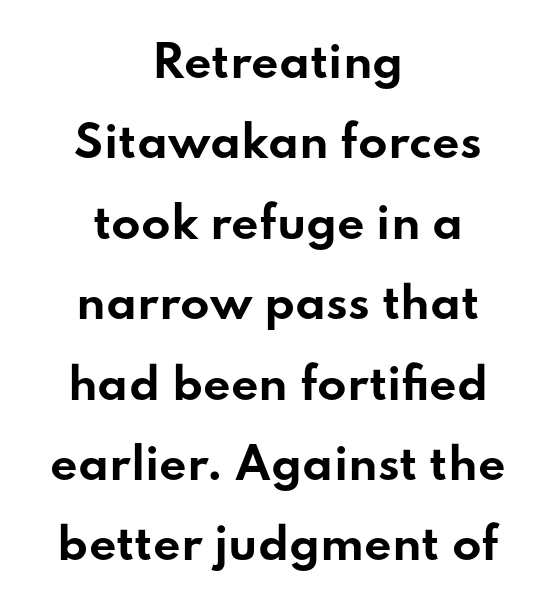
It's the straight-up-and-down kind of type. Words float on clear page, feet unadorned. The typesetter chose a symmetrical, centered arrangement here. Character widths vary here, with narrow letters taking less room than wide ones. Standard letterfit; no display-style spreading of the glyphs. In terms of weight, the rendering is a true, heavy bold.
